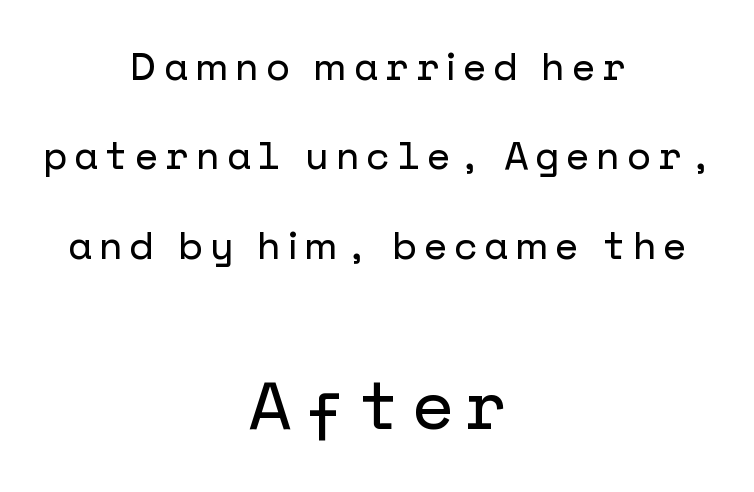
The image shows 67 px sans-serif type, upright; set centered, loose line spacing (2.35x), not underlined; the second (bottom) block is 1.76x larger; low stroke contrast and a medium x-height.
